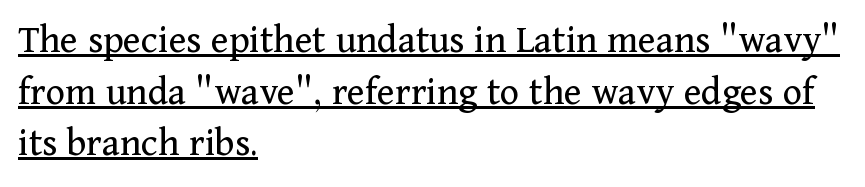
Q: Is the text bold? A: No.
Q: Is the text italic (slanted)? A: No, it is upright.
Q: Is the typeface a serif or a sans-serif typeface? A: Serif.
Q: Is the text underlined? A: Yes.
Q: How is the paragraph aligned? A: Left-aligned.
Q: Is the spacing between letters normal or unusually wide? A: Normal.
Q: Is the spacing between lines tight, normal or loose? A: Normal.
Q: Width (condensed, normal, or wide)? A: Normal.
Q: Stroke contrast? A: Medium.
Q: x-height? A: Medium.
Q: Monospaced? A: No.
